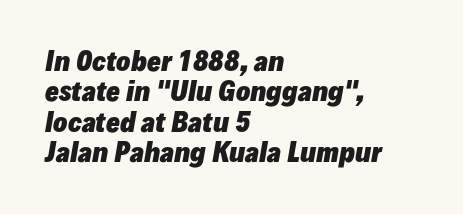
The rendering uses a bold face; every stroke is thick and dark. Designer's note — italics engaged. These lines are set flush left with a ragged right edge. There is no visible air inserted between adjacent glyphs. Bare-footed words on every line.
